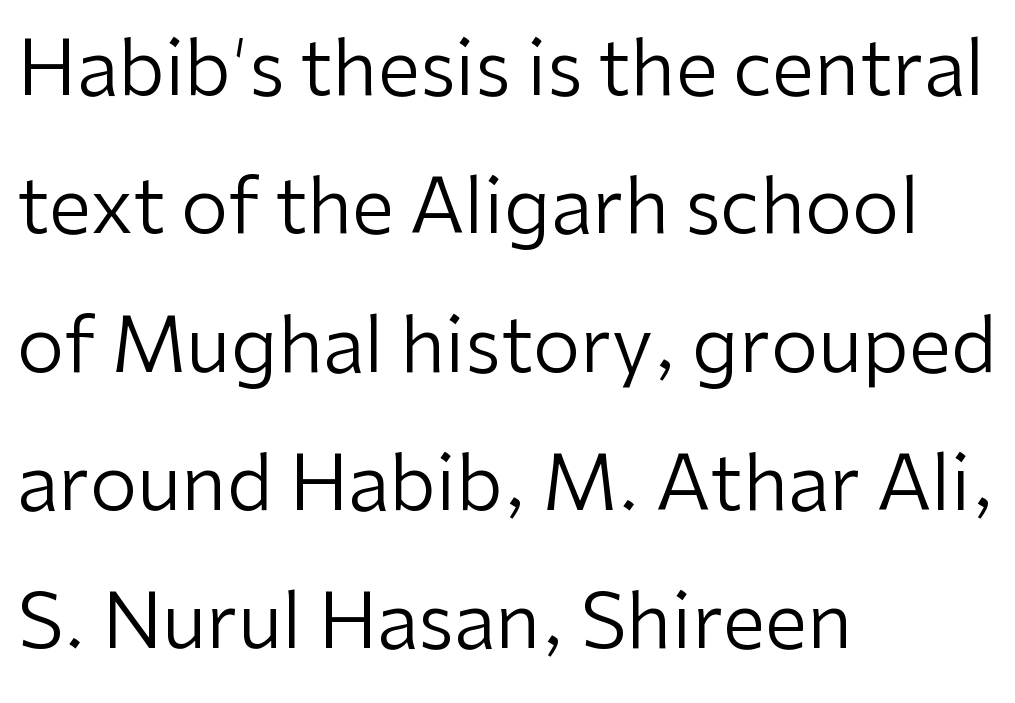
{"serif": "no", "italic": "no", "bold": "no", "weight": "regular", "width": "normal", "stroke_contrast": "low", "x_height": "medium", "monospaced": "no", "underline": "no", "align": "left", "line_spacing_ratio": 1.82, "letter_spacing": "normal", "letter_spacing_em": 0.0, "glyph_px": 76}
